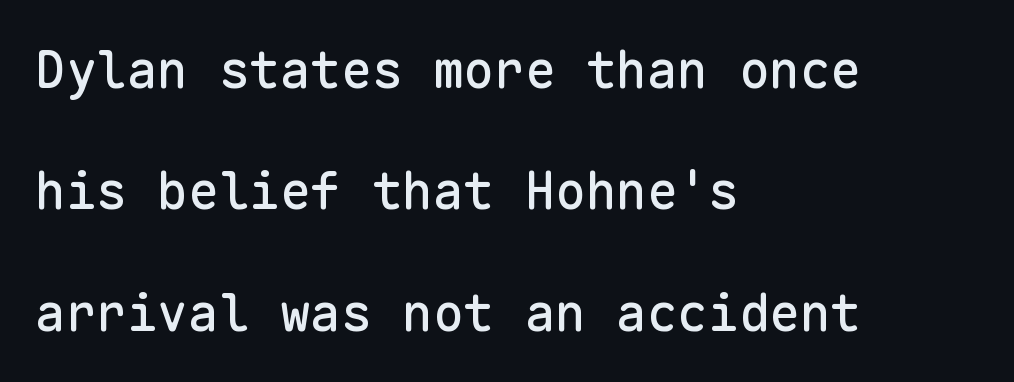
Q: Is the text italic (slanted)? A: No, it is upright.
Q: Is the typeface a serif or a sans-serif typeface? A: Sans-serif.
Q: Is the text underlined? A: No.
Q: How is the paragraph aligned? A: Left-aligned.
Q: Is the spacing between letters normal or unusually wide? A: Normal.
Q: Is the spacing between lines tight, normal or loose? A: Loose.
Q: Width (condensed, normal, or wide)? A: Normal.
Q: Stroke contrast? A: Low.
Q: x-height? A: Medium.
Q: Monospaced? A: Yes.
